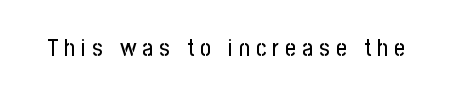
Q: Is the text italic (slanted)? A: No, it is upright.
Q: Is the text underlined? A: No.
Q: Is the spacing between letters normal or unusually wide? A: Unusually wide.
